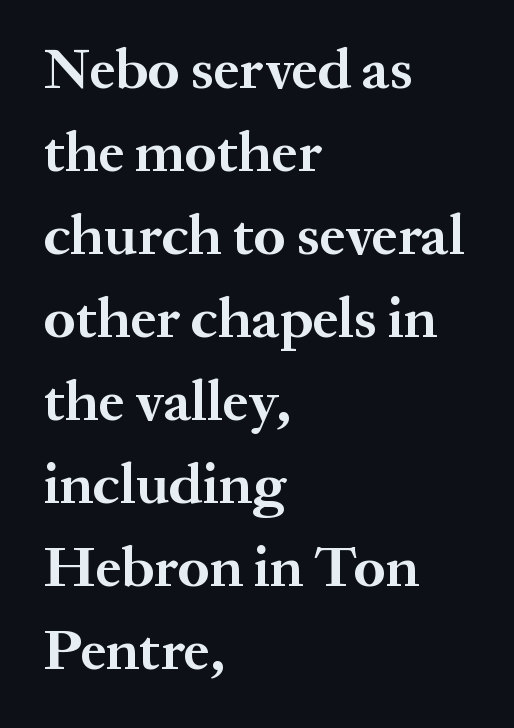
{"serif": "yes", "italic": "no", "bold": "yes", "weight": "bold", "width": "normal", "stroke_contrast": "medium", "x_height": "medium", "monospaced": "no", "underline": "no", "align": "left", "line_spacing": "normal", "line_spacing_ratio": 1.43, "letter_spacing": "normal", "letter_spacing_em": 0.0, "glyph_px": 58}
